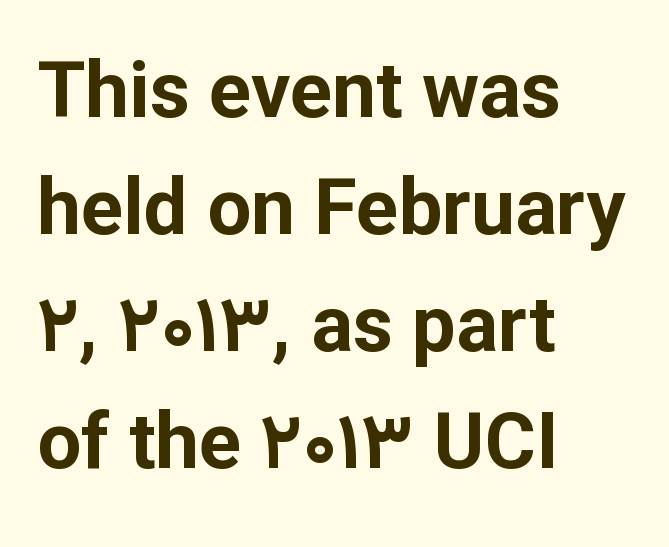
No word sits above an underline. A student would call this left alignment; a typographer would say flush left, rag right. Italic? Not at all — the glyphs are vertical. A sans-serif font was chosen for this passage. The letters sit at their default tracking, neither squeezed nor spread.
